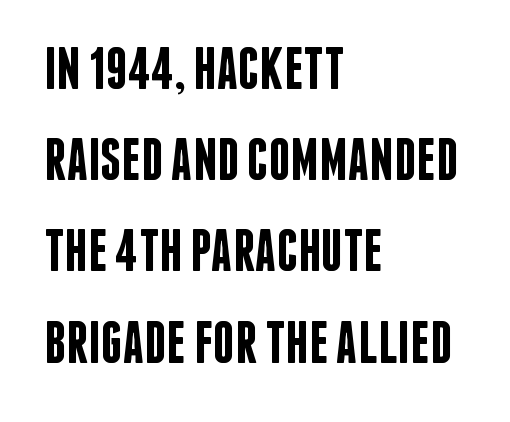
The image shows 60 px semibold, condensed sans-serif type, upright; set left-aligned, normal line spacing (1.52x), normal letter spacing, not underlined; low stroke contrast and a large x-height.
